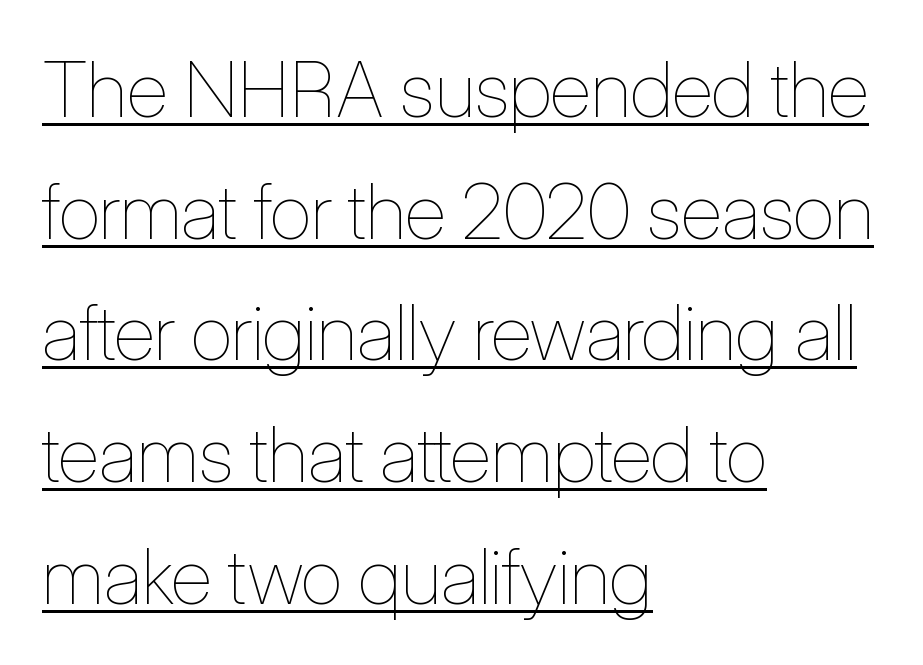
{"italic": "no", "bold": "no", "weight": "thin", "width": "condensed", "stroke_contrast": "low", "x_height": "medium", "monospaced": "no", "underline": "yes", "align": "left", "line_spacing": "normal", "line_spacing_ratio": 1.58, "letter_spacing": "normal", "letter_spacing_em": 0.0, "glyph_px": 77}
